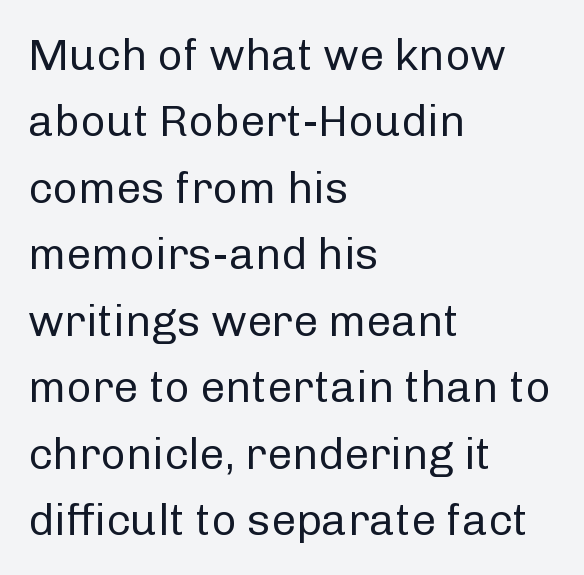
Q: Is the text bold? A: No.
Q: Is the text italic (slanted)? A: No, it is upright.
Q: Is the typeface a serif or a sans-serif typeface? A: Sans-serif.
Q: Is the text underlined? A: No.
Q: How is the paragraph aligned? A: Left-aligned.
Q: Is the spacing between letters normal or unusually wide? A: Normal.
Q: Is the spacing between lines tight, normal or loose? A: Normal.
Q: Width (condensed, normal, or wide)? A: Normal.
Q: Stroke contrast? A: Low.
Q: x-height? A: Medium.
Q: Monospaced? A: No.
